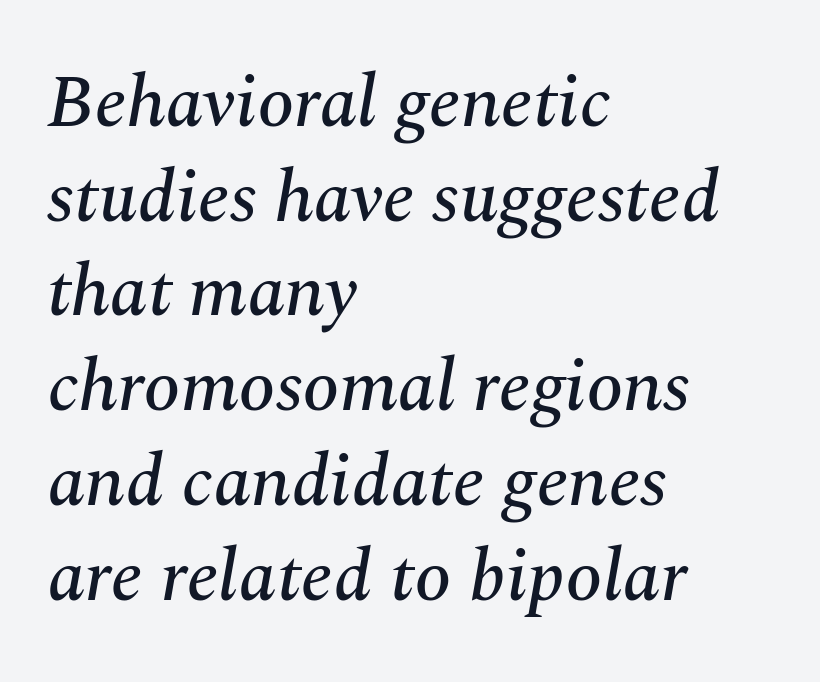
Q: Is the text italic (slanted)? A: Yes, it leans right by about 10 degrees.
Q: Is the typeface a serif or a sans-serif typeface? A: Serif.
Q: Is the text underlined? A: No.
Q: How is the paragraph aligned? A: Left-aligned.
Q: Is the spacing between letters normal or unusually wide? A: Normal.
Q: Is the spacing between lines tight, normal or loose? A: Normal.
Q: Width (condensed, normal, or wide)? A: Normal.
Q: Stroke contrast? A: Medium.
Q: x-height? A: Medium.
Q: Monospaced? A: No.
